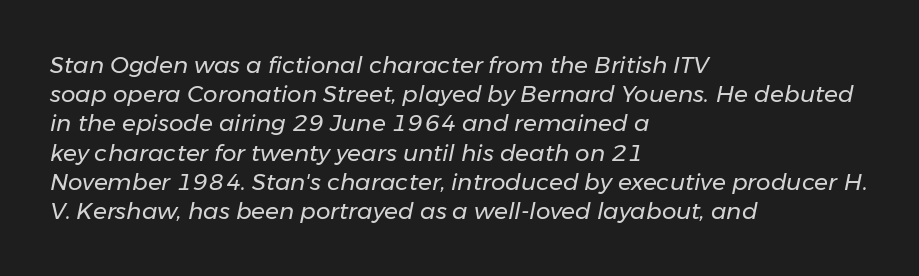
You can tell it's italic because the verticals aren't actually vertical. Glyph-to-glyph distance matches everyday printed text. The paragraph has a hard left edge and a soft right edge. The passage shown stacks its lines at a standard gap. Stems here are at most as thick as an everyday book face. A clean baseline with only descenders dipping below it.
